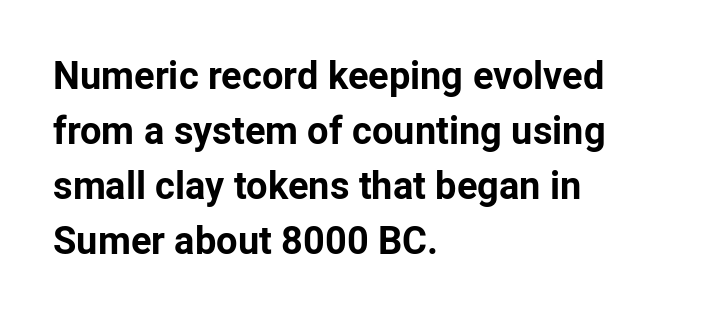
Rendered with straight, roman letterforms. Alignment: flush left. Check under the words: just untouched page. Looks like regular typesetting: each glyph gets only the width it needs. How are the letters spaced? Ordinarily, with no added tracking. The vertical gap from one line to the next is medium.
